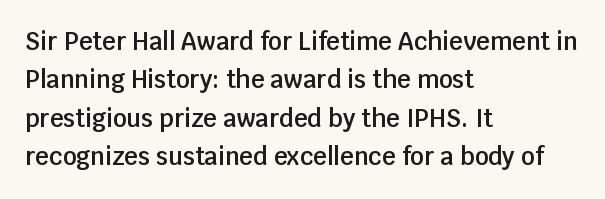
Q: Is the text bold? A: Semi-bold.
Q: Is the text italic (slanted)? A: No, it is upright.
Q: Is the text underlined? A: No.
Q: How is the paragraph aligned? A: Left-aligned.
Q: Is the spacing between letters normal or unusually wide? A: Normal.
Q: Is the spacing between lines tight, normal or loose? A: Normal.
